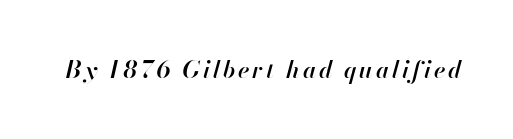
Characters are canted at an angle relative to the baseline's perpendicular. Look at the stroke-to-counter ratio: somewhat heavy, a semibold. Descender tails drop into unmarked territory.
